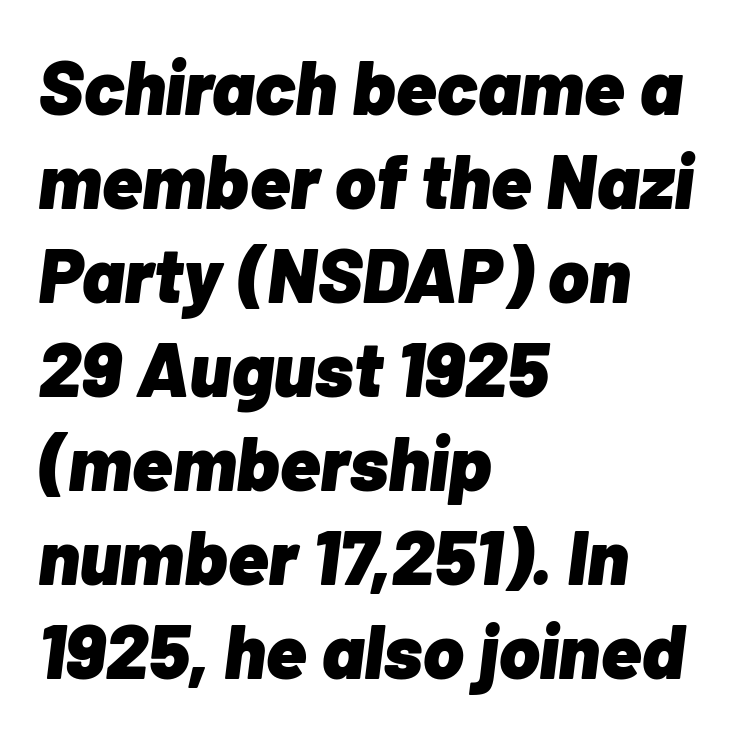
{"italic": "yes", "lean": "right", "slant_degrees": 7, "bold": "yes", "weight": "heavy", "width": "normal", "stroke_contrast": "low", "x_height": "medium", "monospaced": "no", "underline": "no", "align": "left", "line_spacing_ratio": 1.22, "letter_spacing": "normal", "letter_spacing_em": 0.0, "glyph_px": 77}
